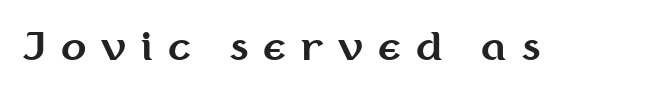
{"serif": "no", "italic": "no", "bold": "yes", "weight": "bold", "width": "normal", "stroke_contrast": "medium", "x_height": "medium", "monospaced": "no", "underline": "no", "letter_spacing": "wide", "letter_spacing_em": 0.4, "glyph_px": 37}
